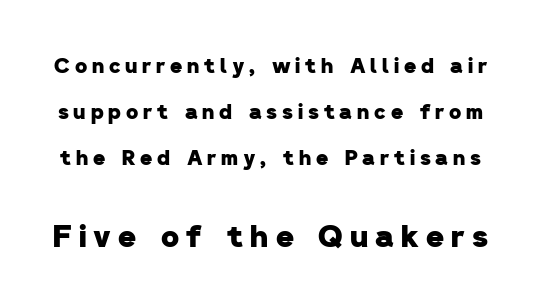
{"serif": "no", "bold": "yes", "weight": "heavy", "width": "normal", "stroke_contrast": "low", "x_height": "medium", "monospaced": "no", "underline": "no", "line_spacing": "loose", "line_spacing_ratio": 2.19, "letter_spacing": "wide", "letter_spacing_em": 0.23, "larger_block": "second", "size_ratio": 1.48, "glyph_px": 31}
